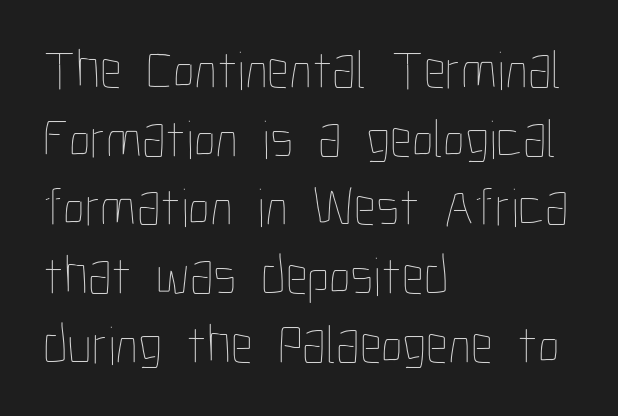
Q: Is the text bold? A: No.
Q: Is the text italic (slanted)? A: No, it is upright.
Q: Is the text underlined? A: No.
Q: How is the paragraph aligned? A: Left-aligned.
Q: Is the spacing between letters normal or unusually wide? A: Normal.
Q: Is the spacing between lines tight, normal or loose? A: Normal.
Q: Width (condensed, normal, or wide)? A: Condensed.
Q: Stroke contrast? A: Low.
Q: x-height? A: Medium.
Q: Monospaced? A: No.
